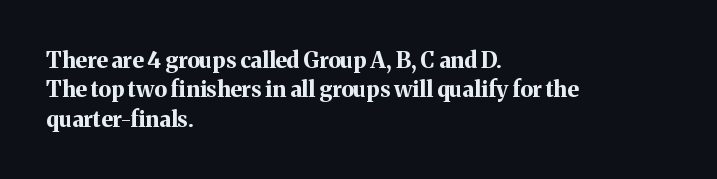
Q: Is the text bold? A: Yes.
Q: Is the text italic (slanted)? A: No, it is upright.
Q: Is the text underlined? A: No.
Q: How is the paragraph aligned? A: Left-aligned.
Q: Is the spacing between letters normal or unusually wide? A: Normal.
Q: Is the spacing between lines tight, normal or loose? A: Normal.
